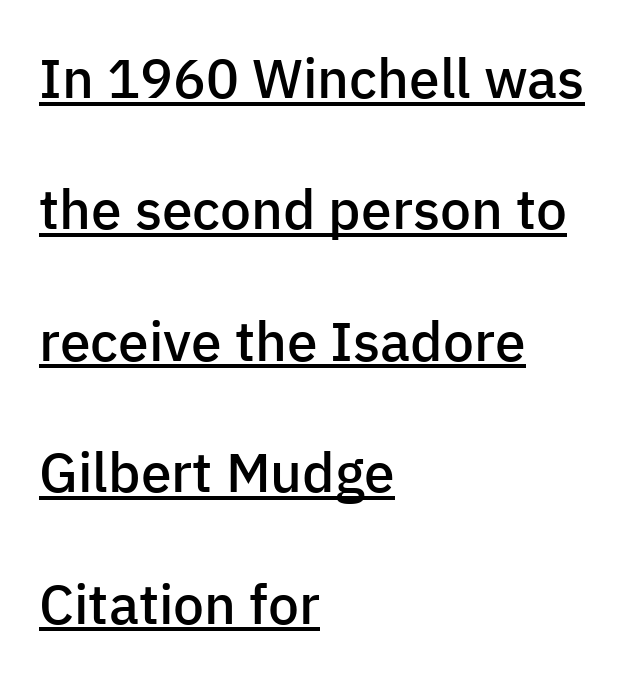
Q: Is the text bold? A: Semi-bold.
Q: Is the text italic (slanted)? A: No, it is upright.
Q: Is the typeface a serif or a sans-serif typeface? A: Sans-serif.
Q: Is the text underlined? A: Yes.
Q: How is the paragraph aligned? A: Left-aligned.
Q: Is the spacing between letters normal or unusually wide? A: Normal.
Q: Is the spacing between lines tight, normal or loose? A: Loose.
Q: Width (condensed, normal, or wide)? A: Normal.
Q: Stroke contrast? A: Low.
Q: x-height? A: Medium.
Q: Monospaced? A: No.
